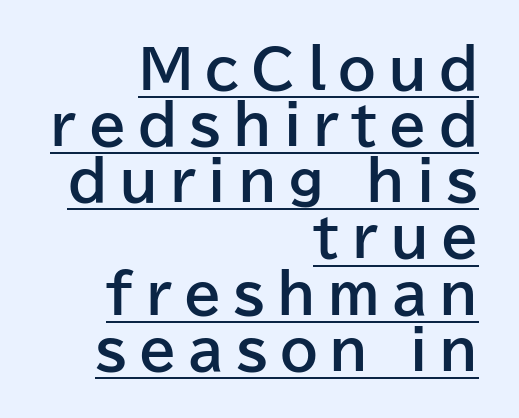
{"serif": "no", "italic": "no", "bold": "yes", "weight": "bold", "width": "normal", "stroke_contrast": "low", "x_height": "medium", "monospaced": "no", "underline": "yes", "align": "right", "line_spacing": "tight", "line_spacing_ratio": 1.04, "letter_spacing": "wide", "letter_spacing_em": 0.22, "glyph_px": 54}
